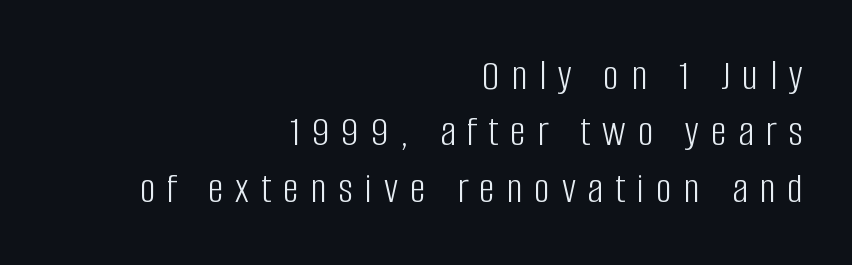
Designer's note — italics off, roman on. No chunkiness to these letters — they're not bold. You can tell from the bare stems that sans-serif type was used. Anything drawn beneath the words? Only blank space. Is this a fixed-width face? No — the glyphs have proportional, varying widths. Characters follow at a spacing far wider than the type designer built in.
